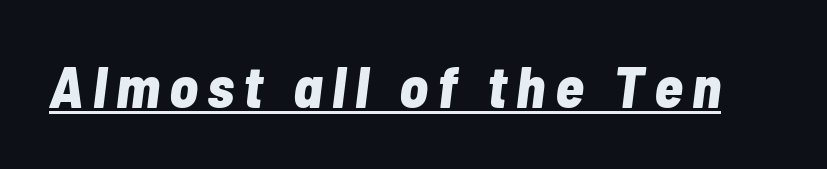
A baseline rule has been typeset under these characters. Style check: oblique. Think of a printed novel: that variable character pitch is what you see here. The typesetting leans heavy: a genuine bold.
